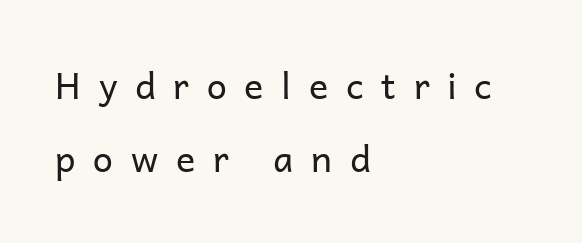
Q: Is the text bold? A: No.
Q: Is the text italic (slanted)? A: No, it is upright.
Q: Is the typeface a serif or a sans-serif typeface? A: Sans-serif.
Q: Is the text underlined? A: No.
Q: How is the paragraph aligned? A: Left-aligned.
Q: Is the spacing between letters normal or unusually wide? A: Unusually wide.
Q: Is the spacing between lines tight, normal or loose? A: Loose.
Q: Width (condensed, normal, or wide)? A: Normal.
Q: Stroke contrast? A: Low.
Q: x-height? A: Medium.
Q: Monospaced? A: No.
